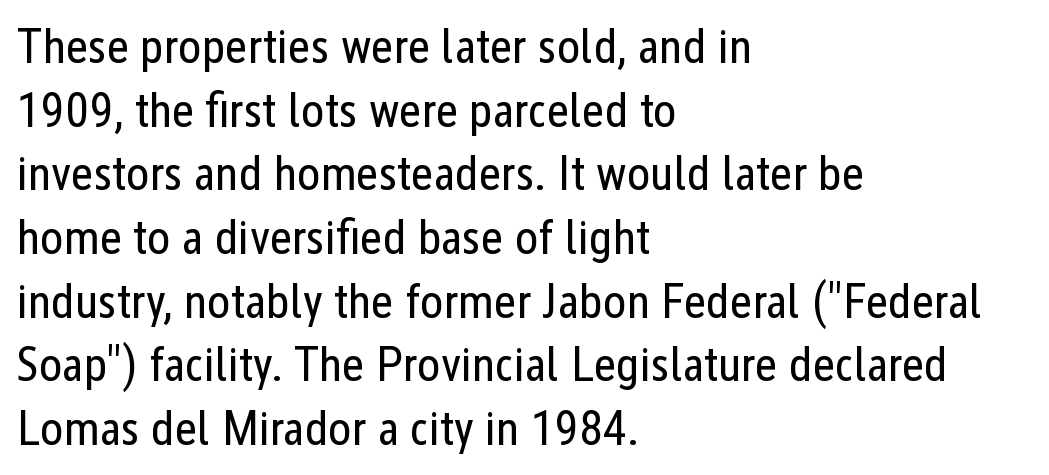
The image shows 49 px regular-weight, condensed sans-serif type, upright; set left-aligned, normal line spacing (1.3x), normal letter spacing, not underlined; low stroke contrast and a medium x-height.
